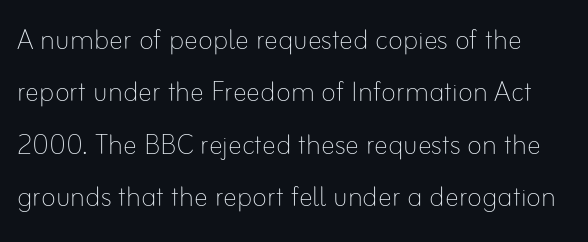
{"italic": "no", "bold": "no", "weight": "thin", "width": "normal", "stroke_contrast": "low", "x_height": "small", "monospaced": "no", "underline": "no", "line_spacing": "normal", "line_spacing_ratio": 1.5, "letter_spacing": "normal", "letter_spacing_em": 0.0, "glyph_px": 35}
